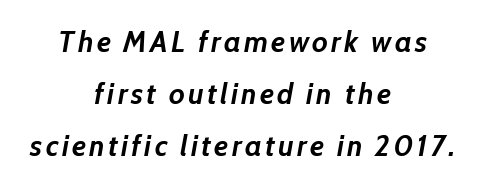
{"italic": "yes", "lean": "right", "slant_degrees": 10, "bold": "yes", "weight": "semibold", "width": "normal", "stroke_contrast": "low", "x_height": "medium", "monospaced": "no", "underline": "no", "align": "center", "line_spacing_ratio": 1.73, "glyph_px": 30}
